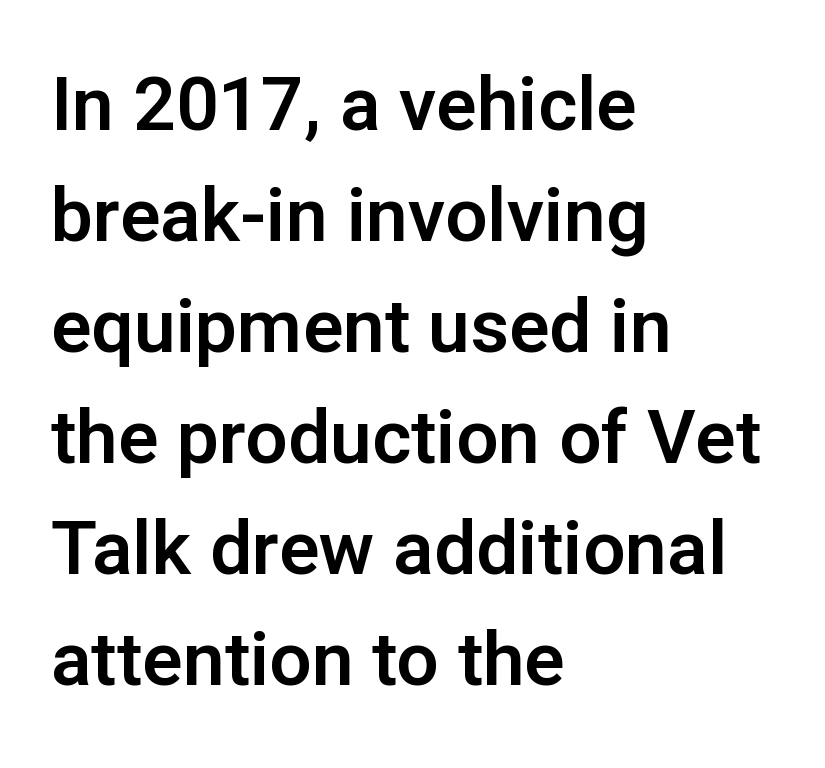
What's the leading like? Ordinary, nothing unusual. You could call the tracking neutral — neither tight nor loose. The rendering uses natural spacing where letterforms have individual widths. Just letters on the line, the space beneath them empty. Notice how the passage keeps a crisp vertical edge on the left only. Unlike italic type, these characters show no tilt at all.
